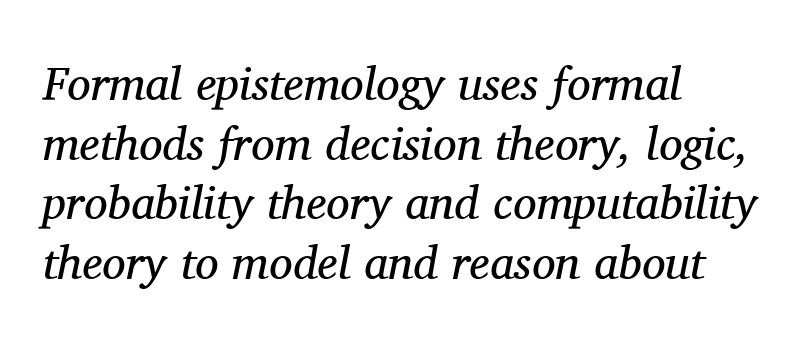
The image shows 47 px regular-weight serif type, italic (leaning right); set left-aligned, normal line spacing (1.27x), normal letter spacing, not underlined; medium stroke contrast and a medium x-height.
